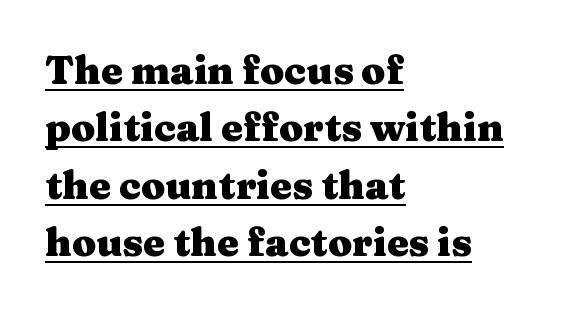
{"serif": "yes", "italic": "no", "bold": "yes", "weight": "heavy", "width": "wide", "stroke_contrast": "medium", "x_height": "medium", "monospaced": "no", "underline": "yes", "align": "left", "line_spacing": "normal", "line_spacing_ratio": 1.47, "letter_spacing": "normal", "letter_spacing_em": 0.0, "glyph_px": 39}
